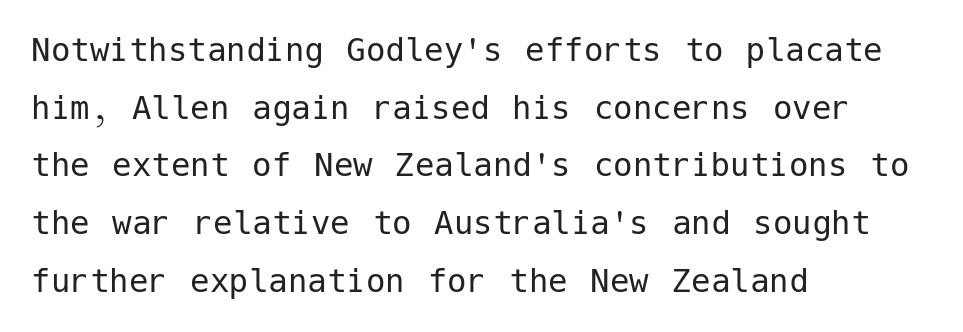
{"serif": "no", "italic": "no", "bold": "no", "weight": "regular", "width": "normal", "stroke_contrast": "low", "x_height": "medium", "underline": "no", "align": "left", "line_spacing": "normal", "line_spacing_ratio": 1.48, "letter_spacing": "normal", "letter_spacing_em": 0.0, "glyph_px": 39}
